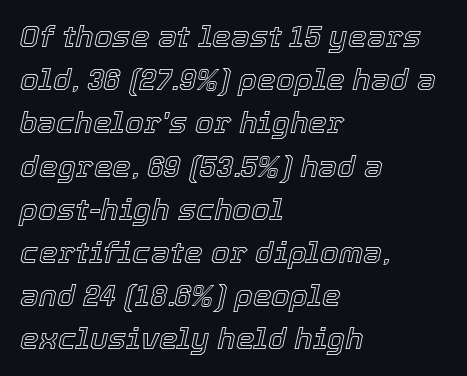
{"italic": "yes", "lean": "right", "slant_degrees": 12, "width": "normal", "x_height": "medium", "monospaced": "no", "underline": "no", "align": "left", "line_spacing": "normal", "line_spacing_ratio": 1.44, "letter_spacing": "normal", "letter_spacing_em": 0.0, "glyph_px": 30}
